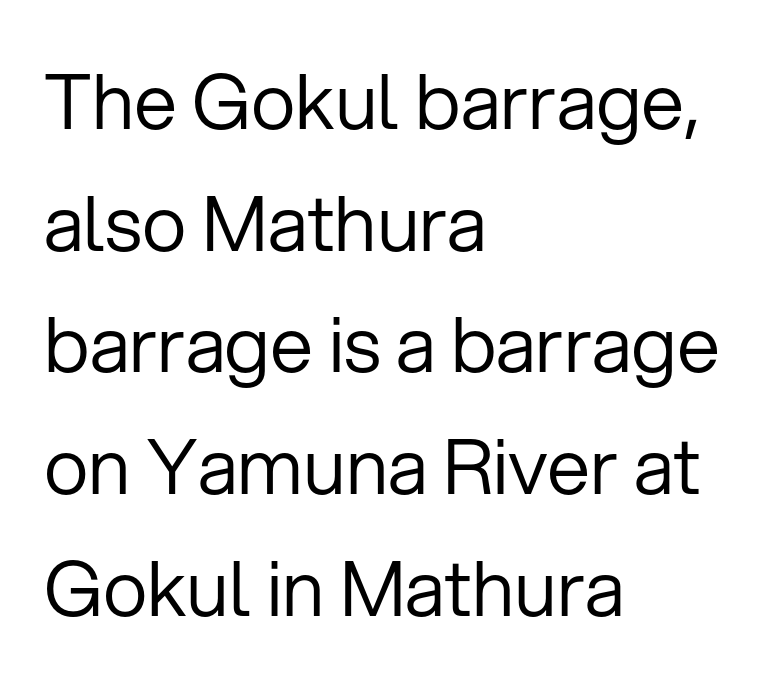
{"serif": "no", "italic": "no", "bold": "no", "weight": "regular", "width": "normal", "stroke_contrast": "low", "x_height": "medium", "monospaced": "no", "underline": "no", "align": "left", "line_spacing": "normal", "line_spacing_ratio": 1.58, "letter_spacing": "normal", "letter_spacing_em": 0.0, "glyph_px": 77}
